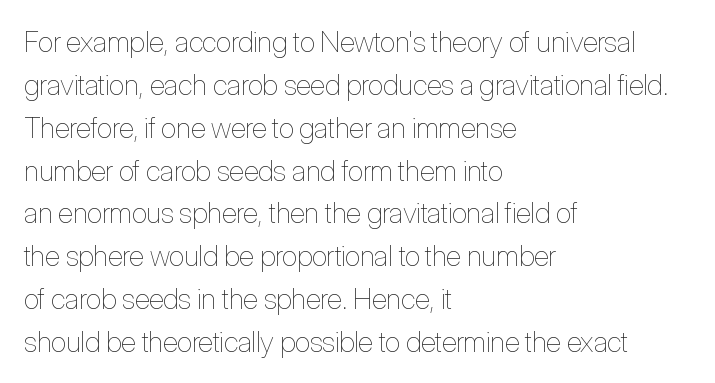
The image shows 28 px thin, condensed type, upright; set left-aligned, normal line spacing (1.53x), normal letter spacing, not underlined; low stroke contrast and a medium x-height.
